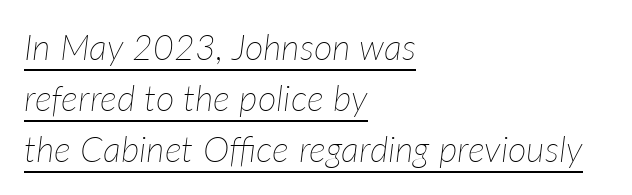
The image shows 36 px thin type, italic (leaning right); set left-aligned, normal line spacing (1.42x), normal letter spacing, underlined; low stroke contrast and a medium x-height.
